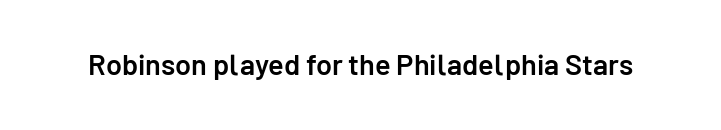
Q: Is the text bold? A: Semi-bold.
Q: Is the text italic (slanted)? A: No, it is upright.
Q: Is the typeface a serif or a sans-serif typeface? A: Sans-serif.
Q: Is the text underlined? A: No.
Q: Is the spacing between letters normal or unusually wide? A: Normal.
Q: Width (condensed, normal, or wide)? A: Normal.
Q: Stroke contrast? A: Low.
Q: x-height? A: Medium.
Q: Monospaced? A: No.
